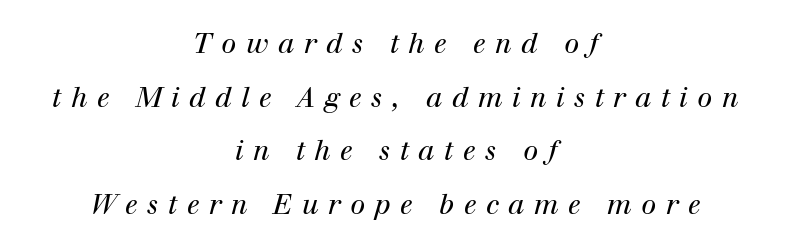
Stems and bowls with no extra thickness — not bold. Decoration check: the copy has no underline. Every row of glyphs is offset so its center matches the block's center. The line texture is sparse and dotted thanks to wide tracking. Vertically, the passage feels expansive, rows floating well apart.
